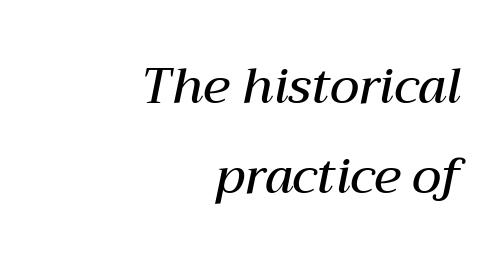
This sample has the flowing, uneven cadence of proportional lettering. This sample is right-justified, so line beginnings fall wherever the words allow. The rendering applies a slant to the glyphs. Tracking here is standard; glyphs follow each other at the usual distance. Each row of text sits above clean, open space. A semibold gives these letters moderate extra thickness, short of bold.
